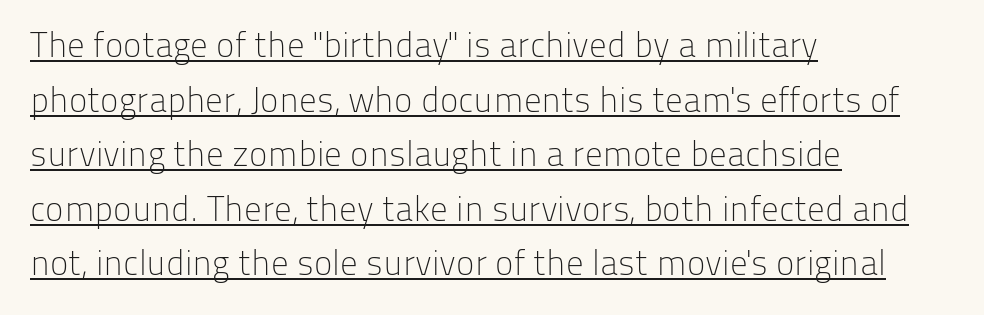
{"serif": "no", "italic": "no", "bold": "no", "weight": "light", "width": "normal", "stroke_contrast": "low", "x_height": "medium", "monospaced": "no", "underline": "yes", "align": "left", "line_spacing": "normal", "line_spacing_ratio": 1.56, "letter_spacing": "normal", "letter_spacing_em": 0.0, "glyph_px": 35}
